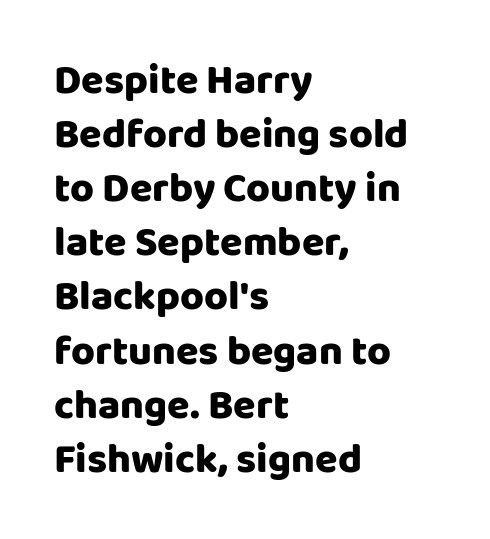
The image shows 41 px sans-serif type, upright; set left-aligned, normal line spacing (1.32x), normal letter spacing, not underlined; low stroke contrast and a large x-height.
